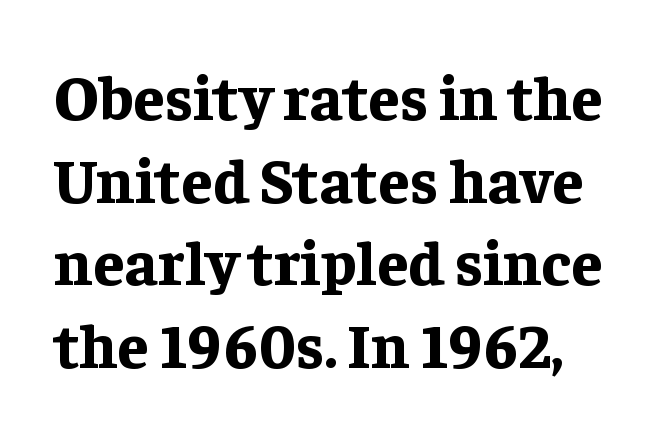
This sample uses an upright cut, with every glyph sitting square on the baseline. Glyph-to-glyph distance matches everyday printed text. Varying glyph widths throughout — classic text-font behaviour. This is serif lettering, the kind often seen in printed books. Heavy-handed strokes throughout: this text is bold. One glance says typical: line gaps are just what's usual.
